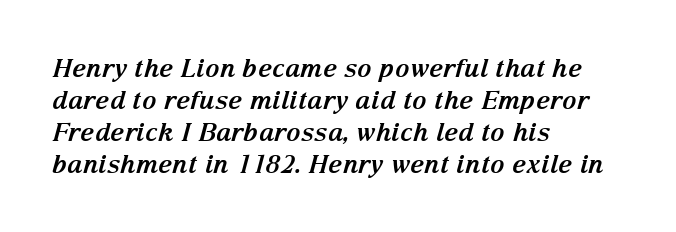
The image shows 25 px bold type, italic (leaning right); set left-aligned, normal line spacing (1.28x), normal letter spacing, not underlined.
